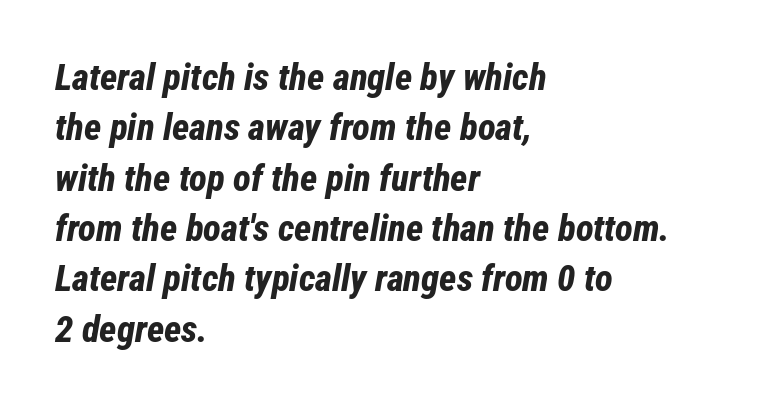
Where is the straight margin? On the left. The passage shown is typed in a proportional face where columns would drift. Quick note: underline off. These lines keep a tight, regular rhythm from letter to letter. Interline gaps are of average width in this sample.
